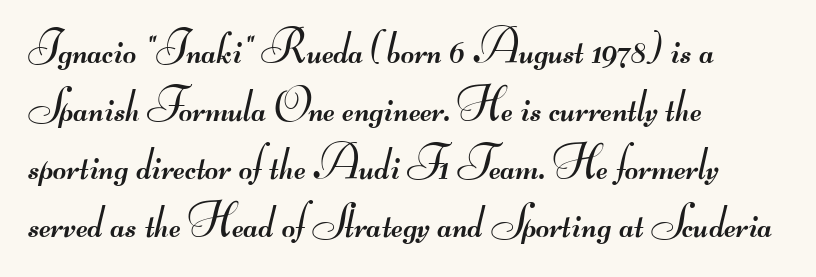
Q: Is the text bold? A: No.
Q: Is the typeface a serif or a sans-serif typeface? A: Sans-serif.
Q: Is the text underlined? A: No.
Q: How is the paragraph aligned? A: Left-aligned.
Q: Is the spacing between letters normal or unusually wide? A: Normal.
Q: Is the spacing between lines tight, normal or loose? A: Normal.
Q: Width (condensed, normal, or wide)? A: Wide.
Q: Stroke contrast? A: Medium.
Q: Monospaced? A: No.
